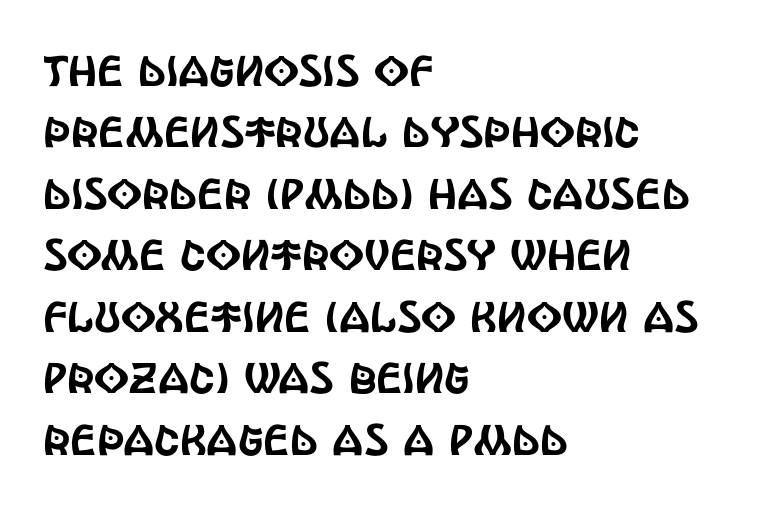
The image shows 43 px condensed sans-serif type, upright; set left-aligned, normal line spacing (1.43x), normal letter spacing, not underlined; a large x-height.
